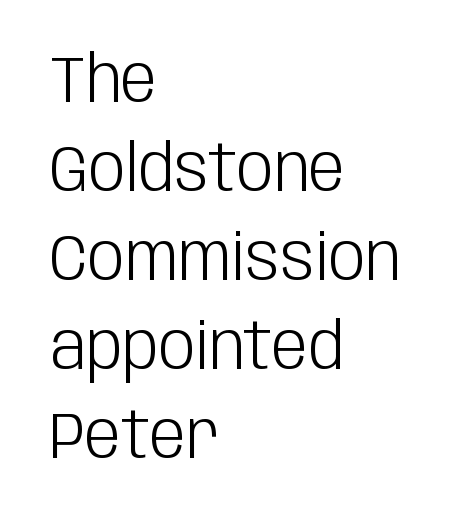
The baseline area is clear. You could call the tracking neutral — neither tight nor loose. Successive baselines arrive at the customary interval. Caption: multi-line text, flush left, ragged right. The font sits on the lighter half of the weight spectrum, regular included.
